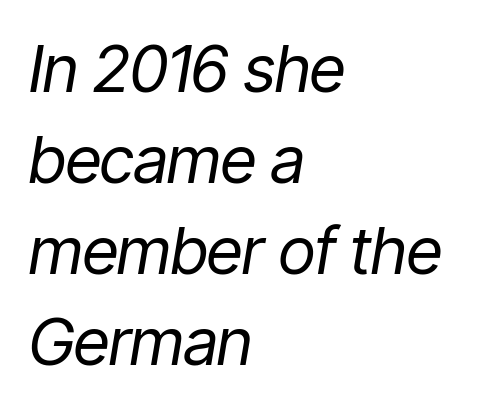
Q: Is the text bold? A: No.
Q: Is the text italic (slanted)? A: Yes, it leans right by about 9 degrees.
Q: Is the text underlined? A: No.
Q: How is the paragraph aligned? A: Left-aligned.
Q: Is the spacing between letters normal or unusually wide? A: Normal.
Q: Is the spacing between lines tight, normal or loose? A: Normal.
Q: Width (condensed, normal, or wide)? A: Condensed.
Q: Stroke contrast? A: Low.
Q: x-height? A: Medium.
Q: Monospaced? A: No.
